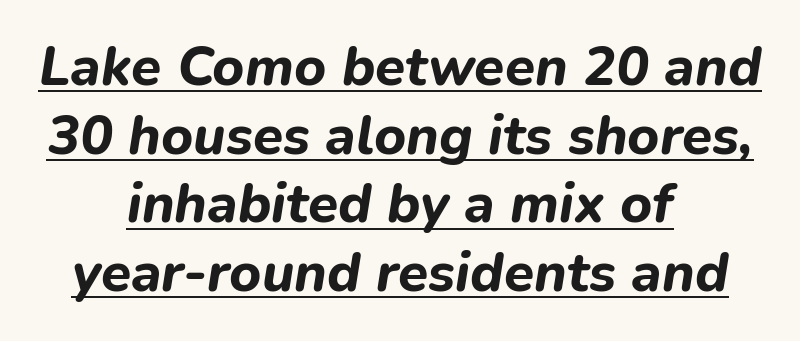
Q: Is the text bold? A: Yes.
Q: Is the text italic (slanted)? A: Yes, it leans right by about 9 degrees.
Q: Is the text underlined? A: Yes.
Q: How is the paragraph aligned? A: Centered.
Q: Is the spacing between letters normal or unusually wide? A: Normal.
Q: Is the spacing between lines tight, normal or loose? A: Normal.
Q: Width (condensed, normal, or wide)? A: Normal.
Q: Stroke contrast? A: Low.
Q: x-height? A: Medium.
Q: Monospaced? A: No.
